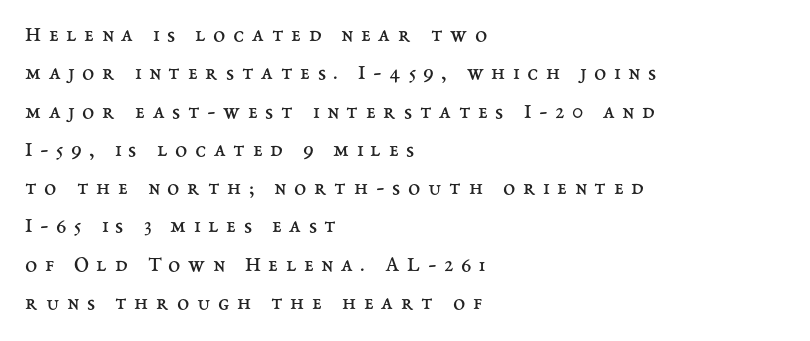
The weight would be labelled regular, book, light, or lighter still. In terms of letterspacing, this is a distinctly airy, spread setting. The paragraph has a hard left edge and a soft right edge. The zone under the glyphs is completely vacant.
